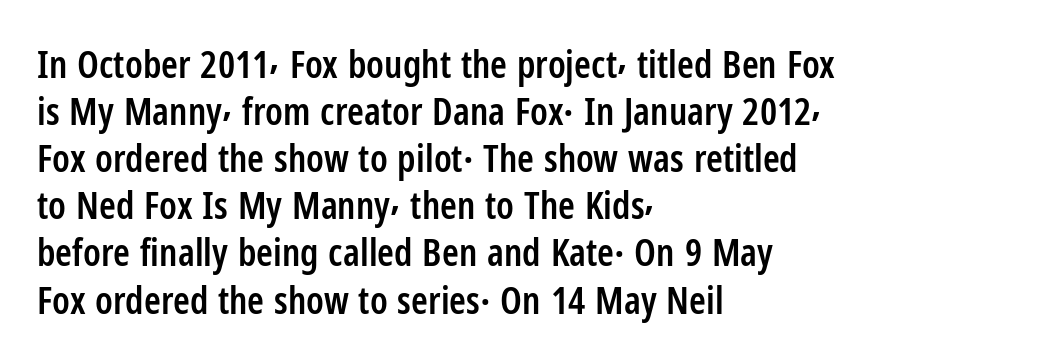
Q: Is the text bold? A: Semi-bold.
Q: Is the text italic (slanted)? A: No, it is upright.
Q: Is the typeface a serif or a sans-serif typeface? A: Sans-serif.
Q: Is the text underlined? A: No.
Q: How is the paragraph aligned? A: Left-aligned.
Q: Is the spacing between letters normal or unusually wide? A: Normal.
Q: Width (condensed, normal, or wide)? A: Condensed.
Q: Stroke contrast? A: Low.
Q: x-height? A: Medium.
Q: Monospaced? A: No.
